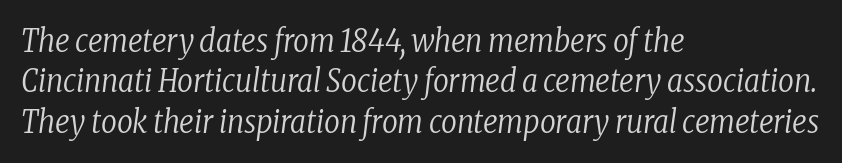
The image shows 31 px regular-weight, condensed serif type, italic (leaning right); set left-aligned, normal line spacing (1.3x), normal letter spacing, not underlined; low stroke contrast and a medium x-height.
